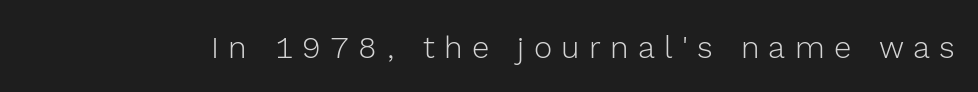
{"serif": "no", "italic": "no", "bold": "no", "weight": "light", "width": "normal", "x_height": "medium", "monospaced": "no", "underline": "no", "letter_spacing": "wide", "letter_spacing_em": 0.3, "glyph_px": 31}
